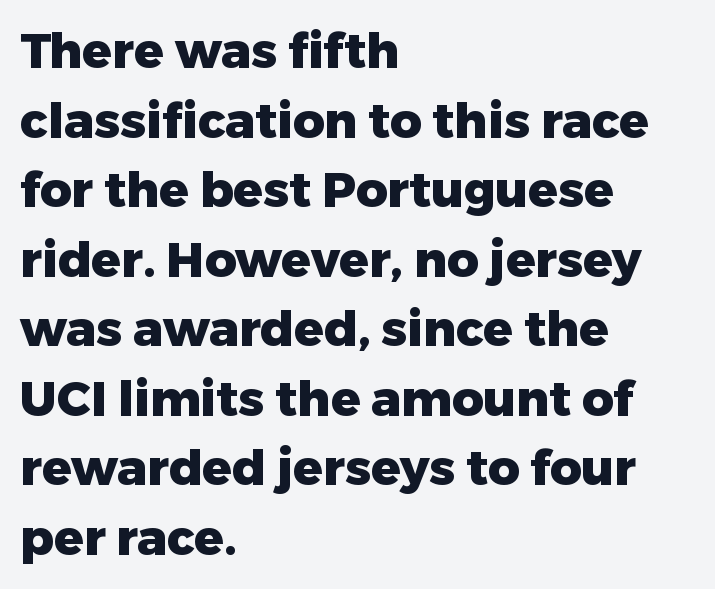
{"serif": "no", "italic": "no", "bold": "yes", "weight": "heavy", "width": "normal", "stroke_contrast": "low", "x_height": "medium", "monospaced": "no", "underline": "no", "align": "left", "line_spacing": "normal", "line_spacing_ratio": 1.42, "letter_spacing": "normal", "letter_spacing_em": 0.0, "glyph_px": 49}
